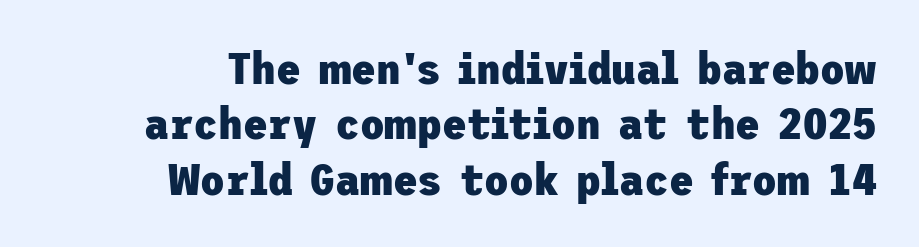
Only glyphs here, with clear space below each row. I'd describe the lettering as bold — thick and assertive. You could call the tracking neutral — neither tight nor loose. Style check: upright.
